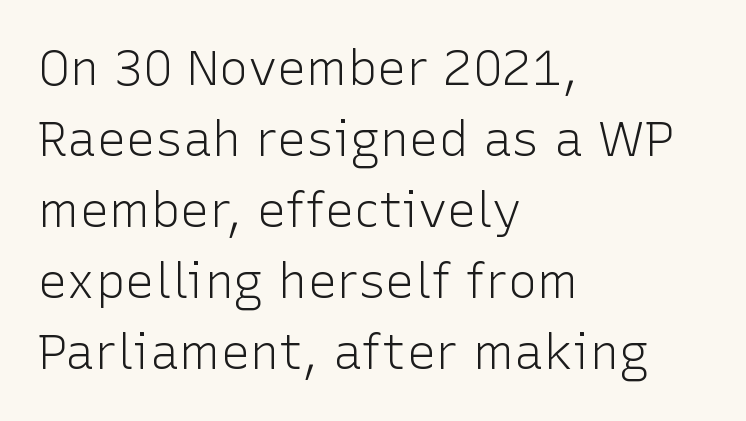
Q: Is the text bold? A: No.
Q: Is the text italic (slanted)? A: No, it is upright.
Q: Is the typeface a serif or a sans-serif typeface? A: Sans-serif.
Q: Is the text underlined? A: No.
Q: How is the paragraph aligned? A: Left-aligned.
Q: Is the spacing between letters normal or unusually wide? A: Normal.
Q: Is the spacing between lines tight, normal or loose? A: Normal.
Q: Width (condensed, normal, or wide)? A: Normal.
Q: Stroke contrast? A: Low.
Q: x-height? A: Medium.
Q: Monospaced? A: No.
